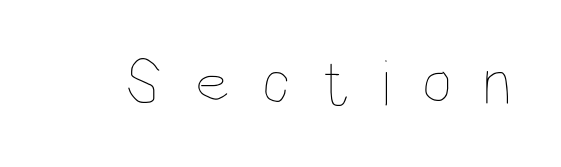
Check under the words: just untouched page. Varying glyph widths throughout — classic text-font behaviour. The typeface has the unassuming heft of standard copy or less. The rendering inserts visible extra space after every character. The typography opts for an upright posture over an oblique one.
